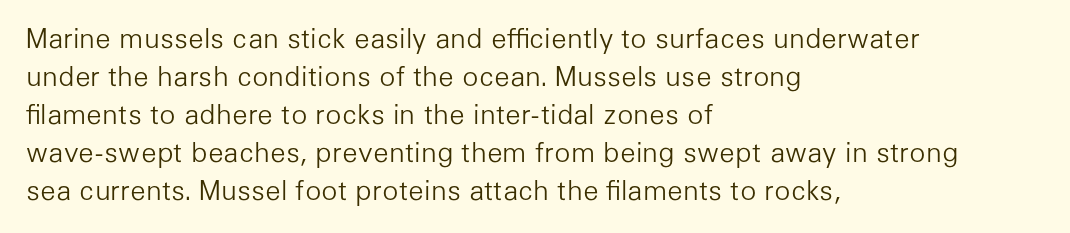
The designer left line spacing at the default. A classic flush-left, rag-right setting is used for this passage. The font sits on the lighter half of the weight spectrum, regular included. The letters stand straight up with perfectly vertical stems. No word sits above an underline.
